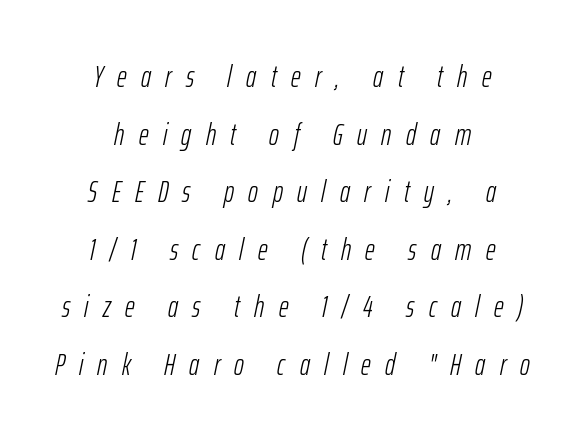
Underlining? Definitely not there. Stems here are at most as thick as an everyday book face. The passage shown stacks its lines with a broad gap. This is oblique type, the kind used for emphasis or titles.
